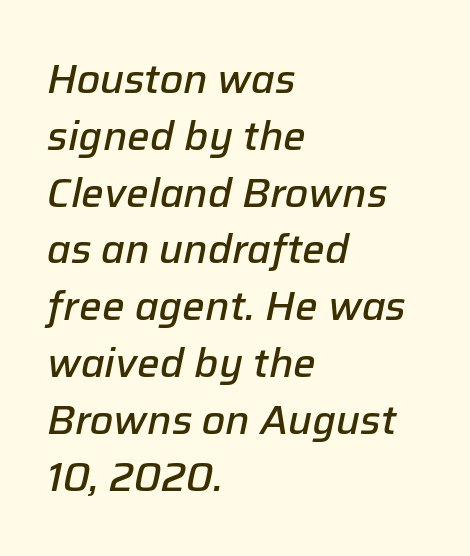
The letters are semibold — heavier than regular but short of a full bold. Students, note that the glyphs here touch the page at normal intervals. Characters are canted at an angle relative to the baseline's perpendicular. Every row of glyphs begins at an identical x-position on the left. Here the designer chose a conventional face with non-uniform glyph widths.
